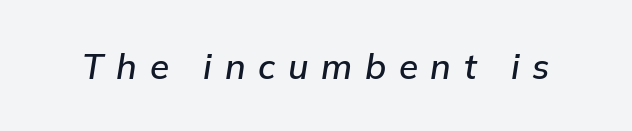
Glyph-to-glyph distance is far greater than everyday printed text. This sample has the flowing, uneven cadence of proportional lettering. Only glyphs here, with clear space below each row. The letters are slanted; this is an italic face.
